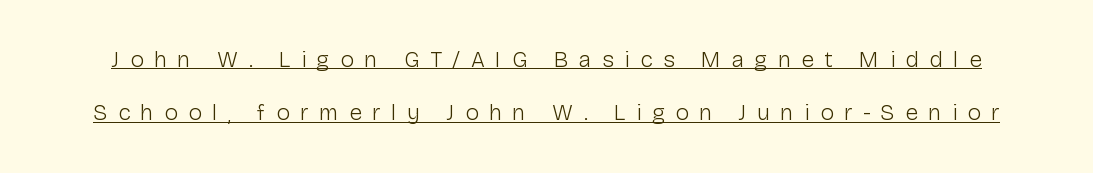
{"italic": "no", "bold": "no", "underline": "yes", "line_spacing": "loose", "line_spacing_ratio": 2.31, "letter_spacing": "wide", "letter_spacing_em": 0.45, "glyph_px": 23}
